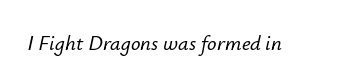
{"italic": "yes", "lean": "right", "slant_degrees": 12, "underline": "no", "letter_spacing": "normal", "letter_spacing_em": 0.0, "glyph_px": 21}
